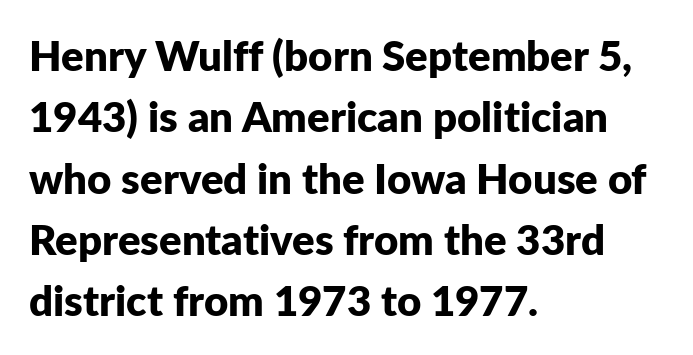
The image shows 42 px bold sans-serif type, upright; set left-aligned, normal line spacing (1.46x), normal letter spacing, not underlined; low stroke contrast and a medium x-height.
